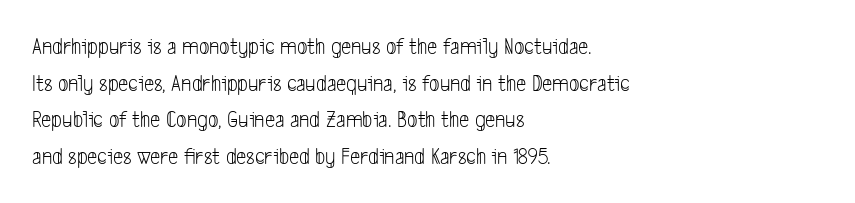
These lines sit exactly where default settings would place them. Teacher's note: observe the even left margin — that is flush-left alignment. Unmarked baselines from the first word to the last. The horizontal fit of the characters is conventional and even. Summary of weight: not heavy and not bold.
